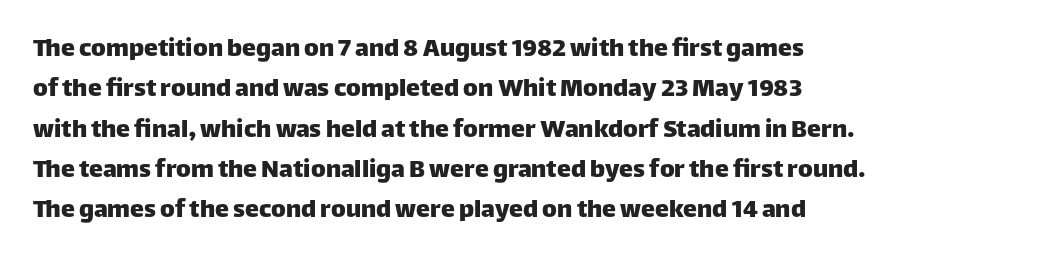
{"serif": "no", "italic": "no", "width": "normal", "stroke_contrast": "low", "x_height": "large", "monospaced": "no", "underline": "no", "align": "left", "line_spacing": "normal", "line_spacing_ratio": 1.44, "letter_spacing": "normal", "letter_spacing_em": 0.0, "glyph_px": 28}
